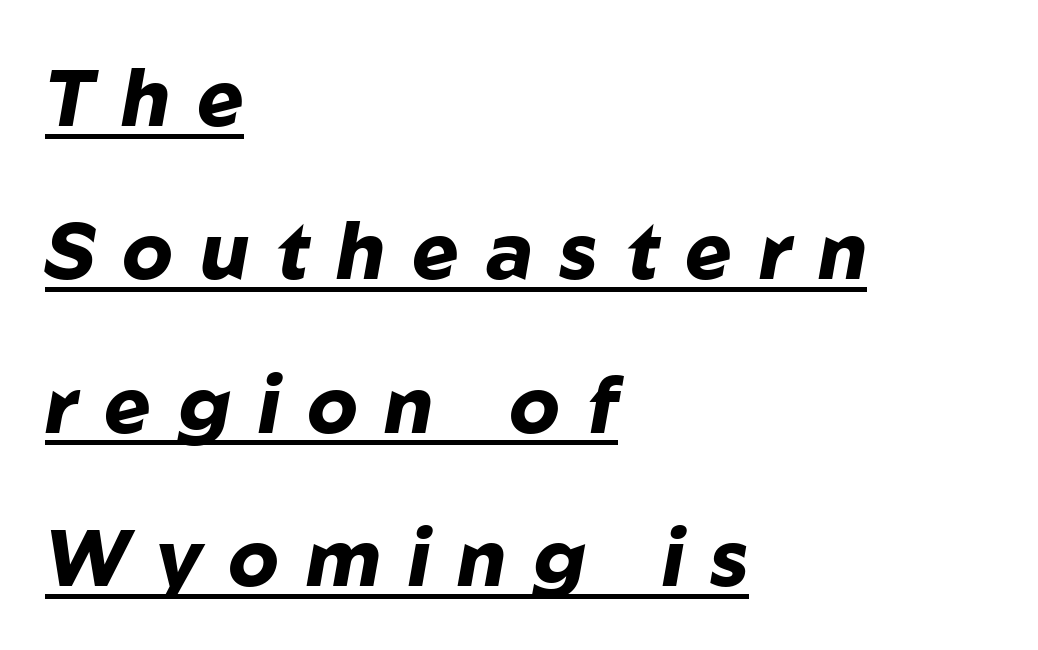
The rendering uses natural spacing where letterforms have individual widths. A typesetter would call this leading open, well beyond the default. On the weight axis this lands at bold, roughly 700. The face used here appears with an underline applied.
